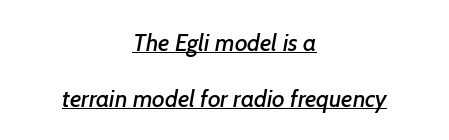
Q: Is the text underlined? A: Yes.
Q: How is the paragraph aligned? A: Centered.
Q: Is the spacing between letters normal or unusually wide? A: Normal.
Q: Is the spacing between lines tight, normal or loose? A: Loose.
